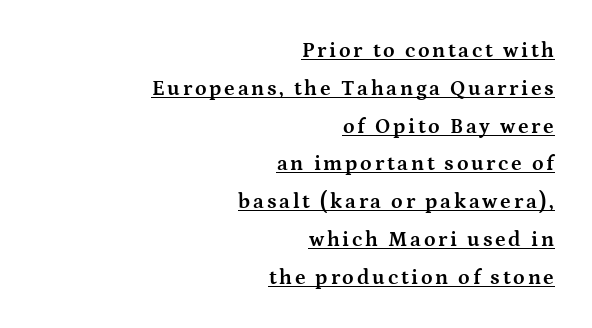
{"italic": "no", "bold": "yes", "underline": "yes", "align": "right", "line_spacing_ratio": 1.8, "glyph_px": 21}
